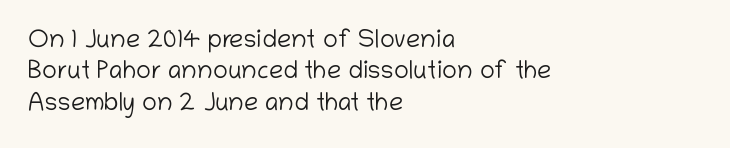
No letter is thick-stroked: the sample isn't bold. This is roman type, the default non-slanted kind. One glance says typical: line gaps are just what's usual. Plain, unruled lines of type. This sample is left-justified, so line endings fall wherever the words run out.
